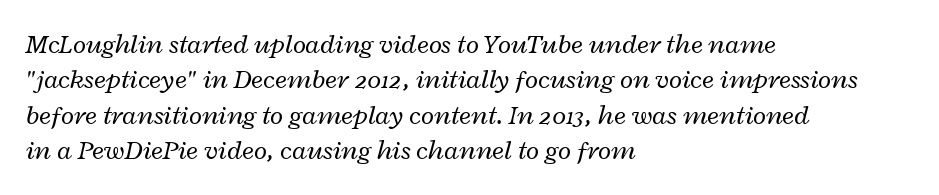
{"italic": "yes", "lean": "right", "slant_degrees": 12, "bold": "no", "underline": "no", "align": "left", "line_spacing": "normal", "line_spacing_ratio": 1.31, "letter_spacing": "normal", "letter_spacing_em": 0.0, "glyph_px": 27}
